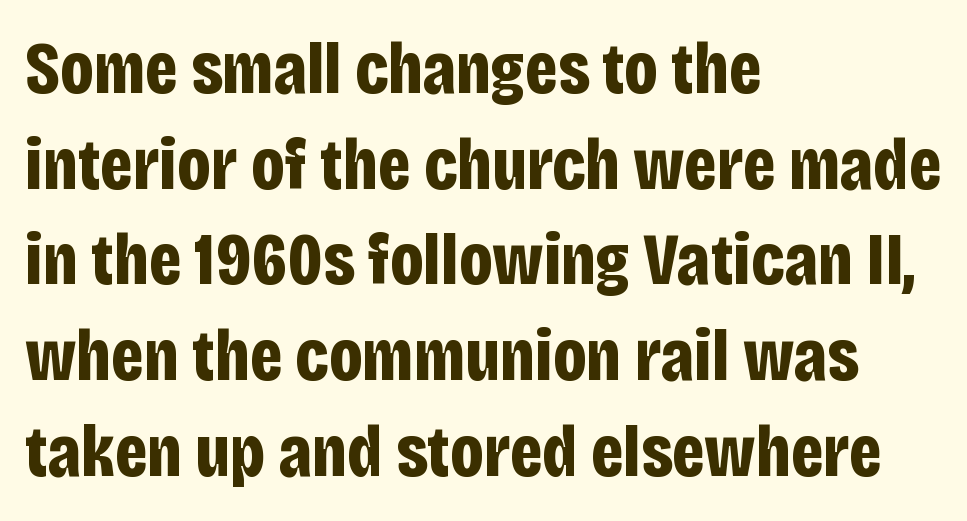
{"serif": "no", "italic": "no", "bold": "yes", "weight": "bold", "width": "condensed", "stroke_contrast": "low", "x_height": "large", "monospaced": "no", "underline": "no", "align": "left", "line_spacing": "normal", "line_spacing_ratio": 1.31, "letter_spacing": "normal", "letter_spacing_em": 0.0, "glyph_px": 73}
